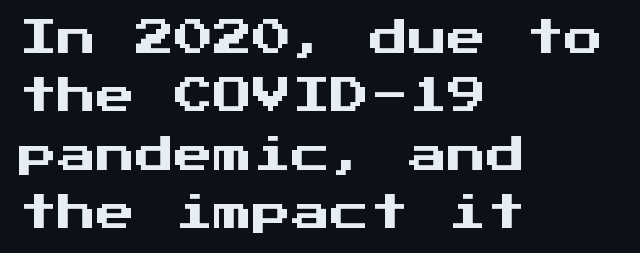
Q: Is the text italic (slanted)? A: No, it is upright.
Q: Is the typeface a serif or a sans-serif typeface? A: Sans-serif.
Q: Is the text underlined? A: No.
Q: How is the paragraph aligned? A: Left-aligned.
Q: Is the spacing between letters normal or unusually wide? A: Normal.
Q: Is the spacing between lines tight, normal or loose? A: Normal.
Q: Width (condensed, normal, or wide)? A: Normal.
Q: Stroke contrast? A: Medium.
Q: x-height? A: Medium.
Q: Monospaced? A: Yes.
